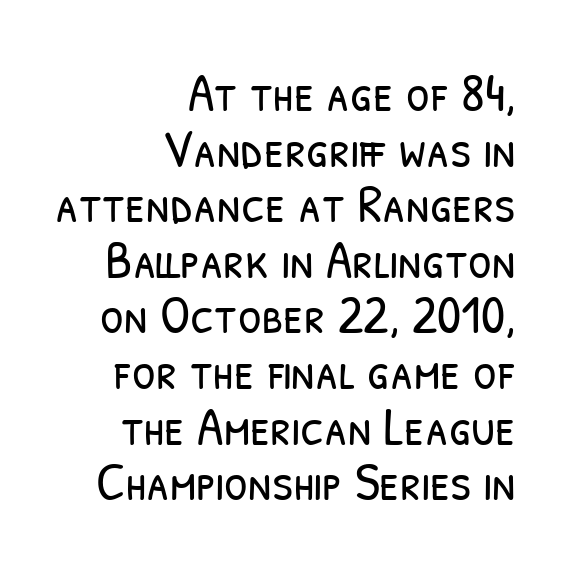
{"serif": "no", "bold": "no", "weight": "light", "width": "condensed", "stroke_contrast": "low", "x_height": "medium", "monospaced": "no", "underline": "no", "align": "right", "line_spacing": "tight", "line_spacing_ratio": 1.03, "letter_spacing": "normal", "letter_spacing_em": 0.0, "glyph_px": 54}
